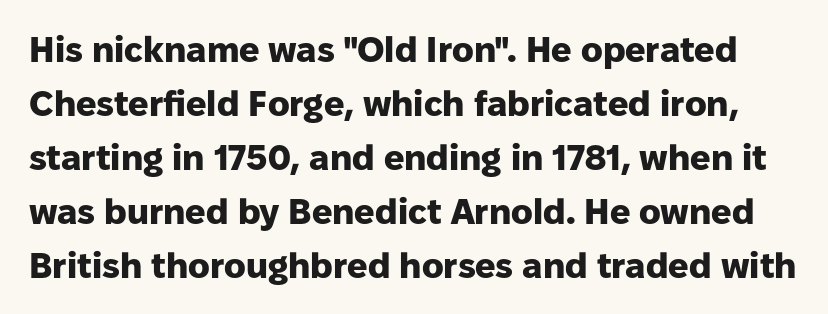
{"serif": "no", "italic": "no", "bold": "yes", "weight": "heavy", "width": "normal", "stroke_contrast": "low", "x_height": "medium", "monospaced": "no", "underline": "no", "line_spacing": "normal", "line_spacing_ratio": 1.5, "letter_spacing": "normal", "letter_spacing_em": 0.0, "glyph_px": 36}
